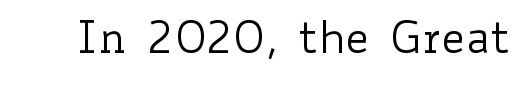
Spacing verdict: proportional, widths tailored to each character. The type sits square on the baseline with zero lean. The rendering keeps characters at their native spacing. The string is rendered with underlining switched off.
